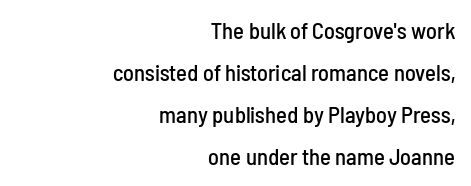
Q: Is the text italic (slanted)? A: No, it is upright.
Q: Is the text underlined? A: No.
Q: How is the paragraph aligned? A: Right-aligned.
Q: Is the spacing between letters normal or unusually wide? A: Normal.
